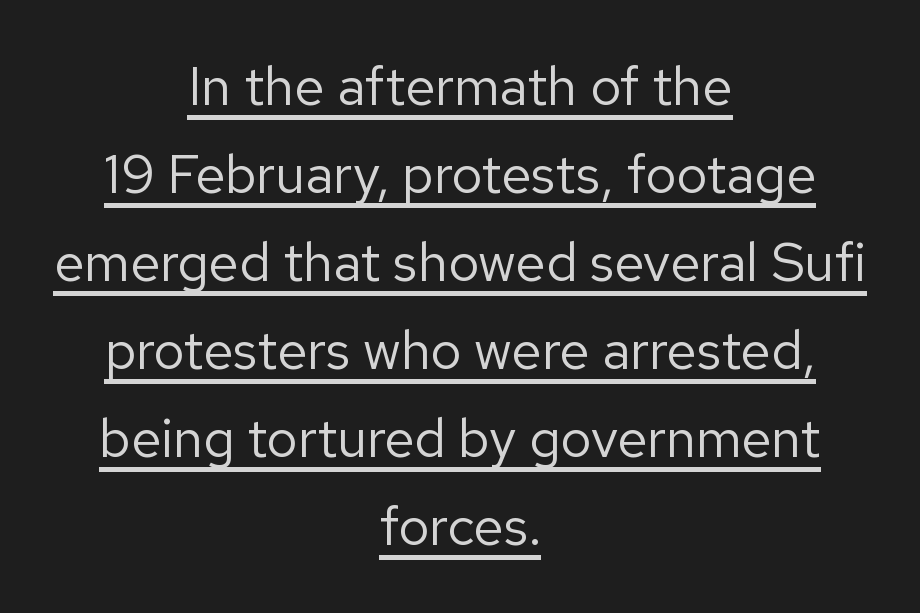
The rendering uses a moderate line-height, typical for paragraphs. Like a heading marked for emphasis, these lines bear an underscore. Is this a fixed-width face? No — the glyphs have proportional, varying widths. Every row of glyphs is offset so its center matches the block's center. To sum up the face: it is a sans, with no serifs. The lettering holds an erect, upright posture throughout.
